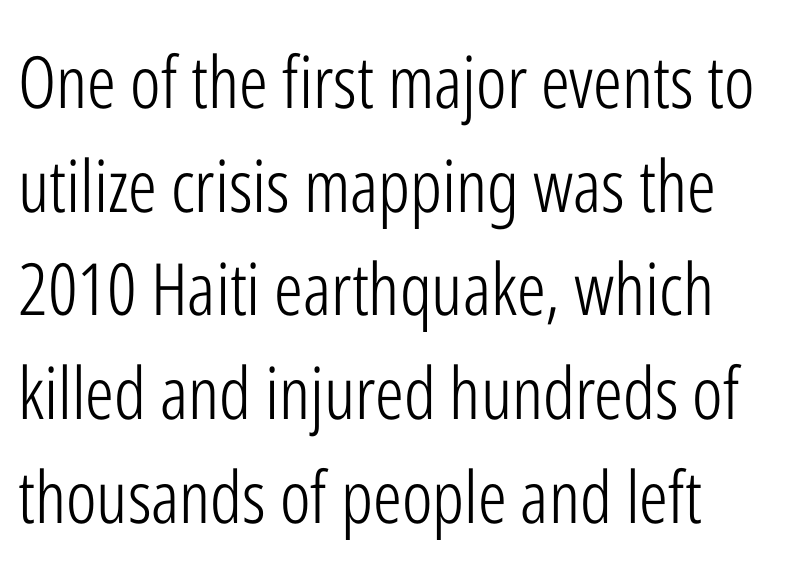
{"serif": "no", "italic": "no", "bold": "no", "weight": "light", "width": "condensed", "stroke_contrast": "low", "x_height": "medium", "monospaced": "no", "underline": "no", "line_spacing": "normal", "line_spacing_ratio": 1.44, "letter_spacing": "normal", "letter_spacing_em": 0.0, "glyph_px": 72}
